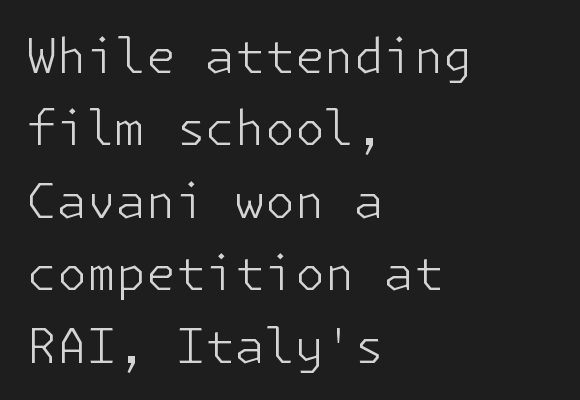
Q: Is the text bold? A: No.
Q: Is the text italic (slanted)? A: No, it is upright.
Q: Is the typeface a serif or a sans-serif typeface? A: Sans-serif.
Q: Is the text underlined? A: No.
Q: How is the paragraph aligned? A: Left-aligned.
Q: Is the spacing between letters normal or unusually wide? A: Normal.
Q: Is the spacing between lines tight, normal or loose? A: Normal.
Q: Width (condensed, normal, or wide)? A: Normal.
Q: Stroke contrast? A: Low.
Q: x-height? A: Medium.
